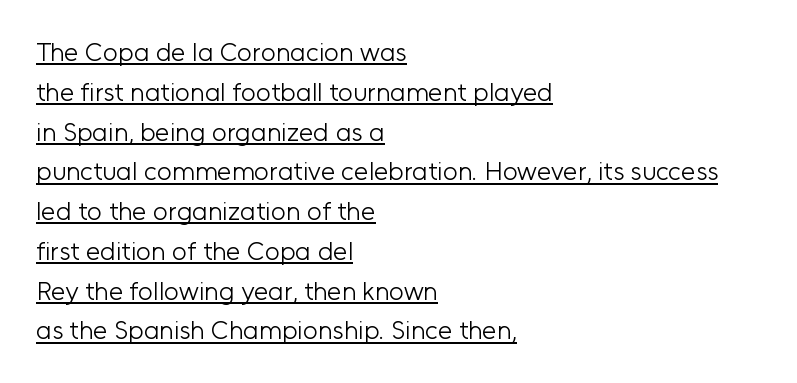
{"italic": "no", "bold": "no", "underline": "yes", "align": "left", "line_spacing": "normal", "line_spacing_ratio": 1.53, "letter_spacing": "normal", "letter_spacing_em": 0.0, "glyph_px": 26}
